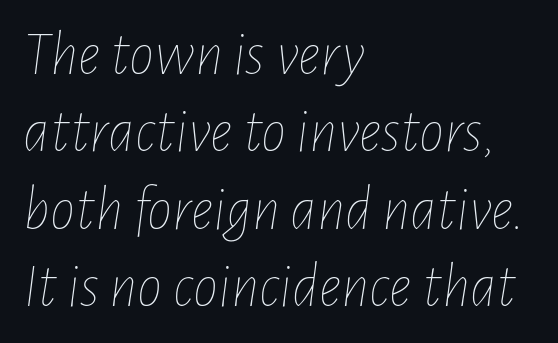
{"italic": "yes", "lean": "right", "slant_degrees": 7, "bold": "no", "weight": "thin", "width": "condensed", "stroke_contrast": "low", "x_height": "medium", "monospaced": "no", "underline": "no", "align": "left", "line_spacing_ratio": 1.23, "letter_spacing": "normal", "letter_spacing_em": 0.0, "glyph_px": 63}
